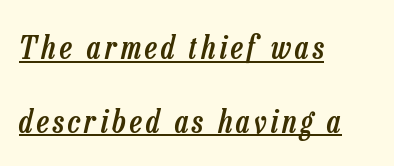
Slant detected: the letters are inclined. Quick note: interline space is abundant. Line beginnings align vertically; line endings do not. Does a line run under the words? Yes, clearly. A fair bit of extra ink — the face is semibold, not bold. Note the varied advance widths — an 'i' is clearly narrower than an 'm'.
